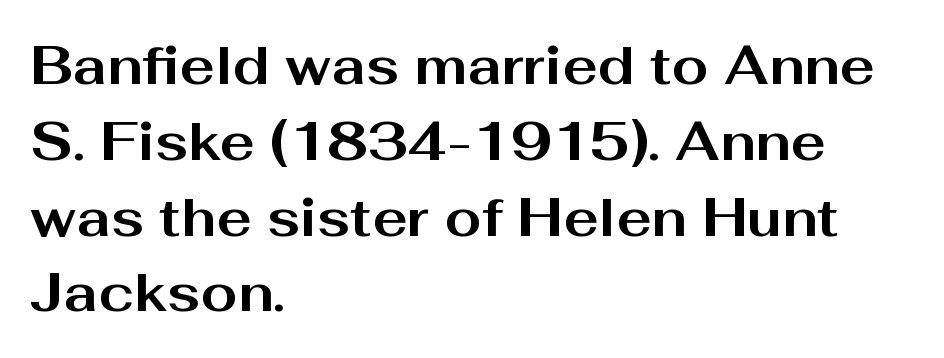
Caption: standard tracking, unaltered. The specimen omits any rule beneath the text block's lines. This is sans-serif lettering, the kind often seen on screens and signage. Upright lettering throughout. Is the block centered? No — it sits flush against the left margin.
